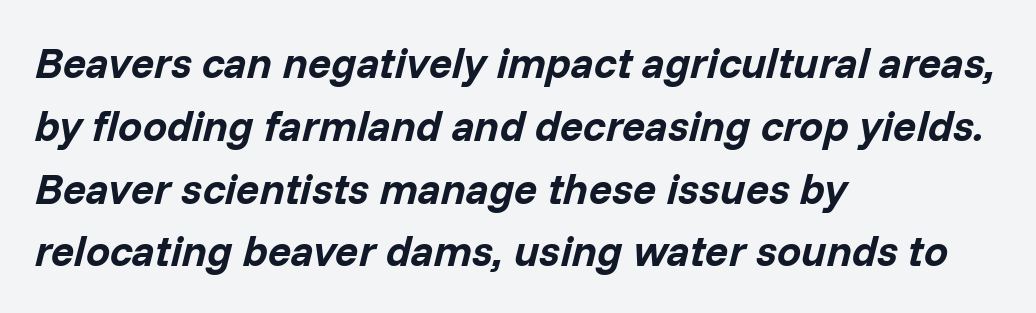
Weight check: bold — yes, fully. This rendering uses left alignment, leaving the right contour irregular. Looks like regular typesetting: each glyph gets only the width it needs. The glyphs are unaccompanied by any horizontal stroke below them.
